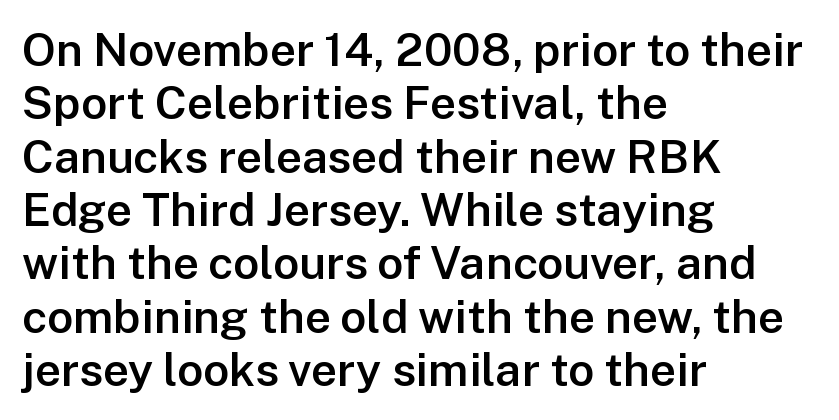
The image shows 46 px semibold sans-serif type, upright; set left-aligned, line spacing 1.16x, normal letter spacing, not underlined; low stroke contrast and a medium x-height.
